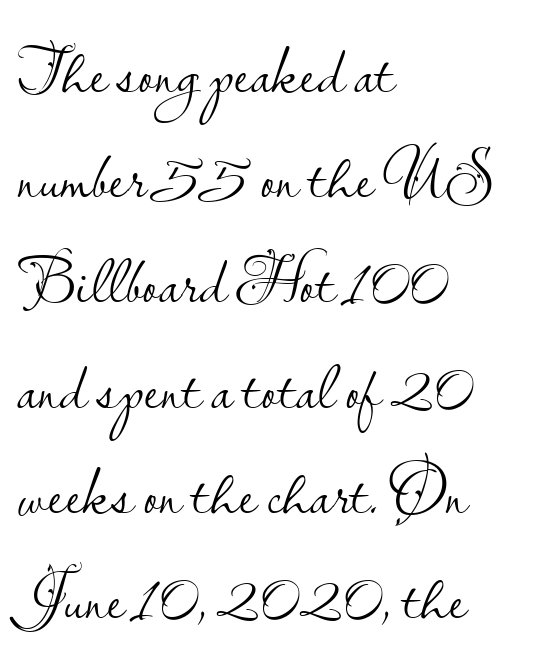
A typesetter would call this proportional, since set widths differ per character. Classification — sans serif. The font is comparable to plain body text, perhaps lighter. Leading: standard. Any mark beneath the type? The region is blank.
